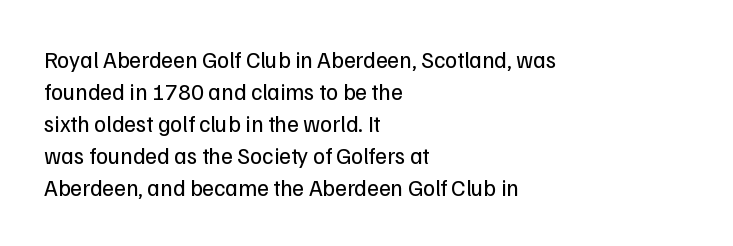
The image shows 23 px text type, upright; set left-aligned, normal line spacing (1.39x), normal letter spacing, not underlined.
